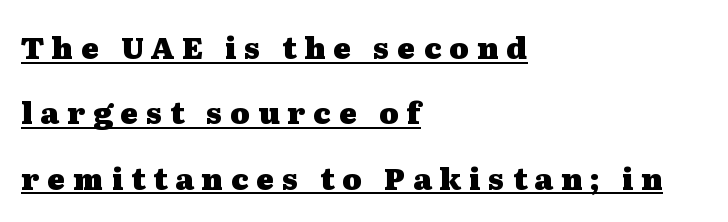
{"serif": "yes", "italic": "no", "bold": "yes", "weight": "heavy", "width": "wide", "stroke_contrast": "medium", "x_height": "medium", "monospaced": "no", "underline": "yes", "align": "left", "line_spacing": "loose", "line_spacing_ratio": 2.18, "letter_spacing": "wide", "letter_spacing_em": 0.26, "glyph_px": 30}
